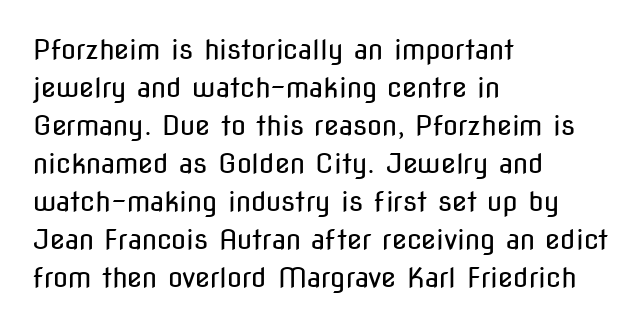
{"italic": "no", "bold": "no", "underline": "no", "align": "left", "line_spacing": "normal", "line_spacing_ratio": 1.41, "letter_spacing": "normal", "letter_spacing_em": 0.0, "glyph_px": 27}
